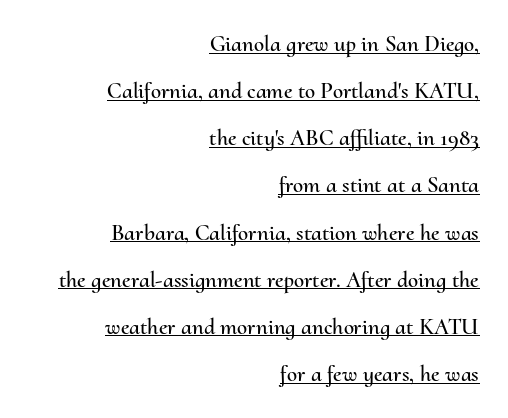
The image shows 23 px text type, upright; set right-aligned, loose line spacing (2.05x), normal letter spacing, underlined.
